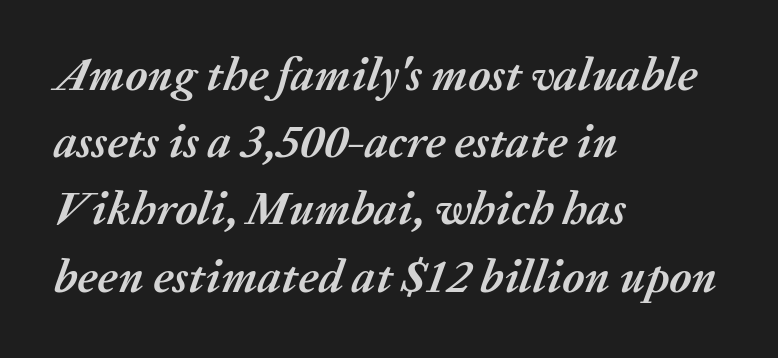
Heavy-handed strokes throughout: this text is bold. The rendering uses natural spacing where letterforms have individual widths. The leading is moderate, giving the passage an even texture. Line beginnings align vertically; line endings do not.
